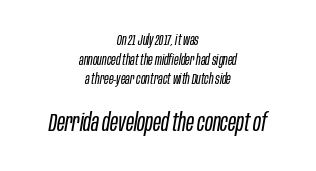
Q: Is the text bold? A: No.
Q: Is the text italic (slanted)? A: Yes, it leans right by about 10 degrees.
Q: Is the text underlined? A: No.
Q: How is the paragraph aligned? A: Centered.
Q: Is the spacing between letters normal or unusually wide? A: Normal.
Q: Is the spacing between lines tight, normal or loose? A: Normal.
Q: Which block of text is set in a larger size, the first (top) or the second (bottom)? A: The second (bottom) one.
